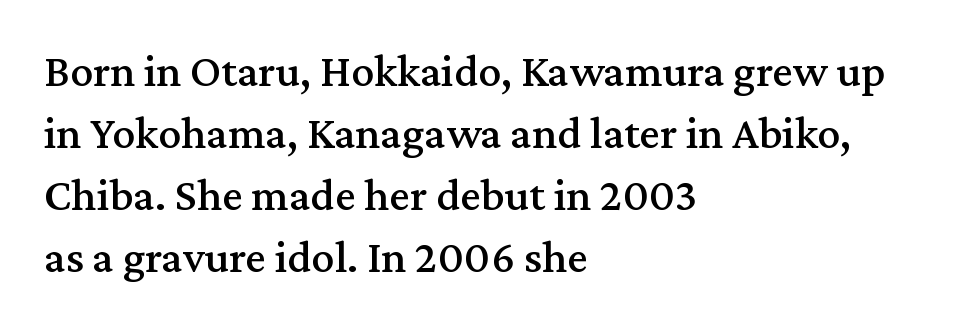
Stroke terminals: seriffed. The strip under each line holds only bare page. When letters stand straight like this, we call the style roman or upright. The face used here is proportionally spaced, like ordinary book or web type. Line beginnings align vertically; line endings do not. In terms of letterspacing, this is plain default setting.
